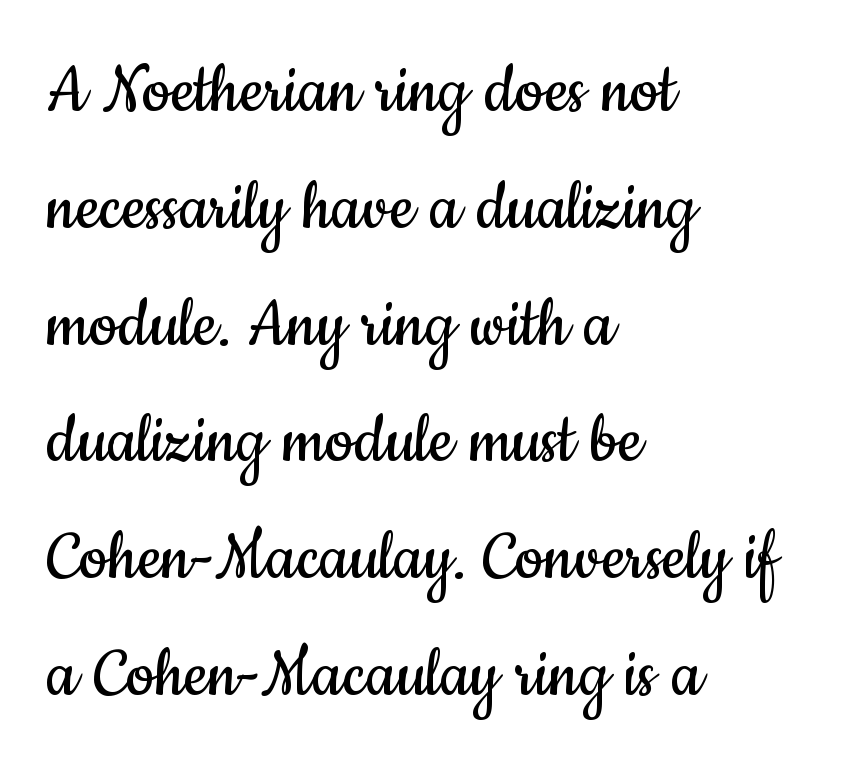
{"serif": "no", "bold": "no", "weight": "regular", "width": "condensed", "stroke_contrast": "low", "x_height": "small", "monospaced": "no", "underline": "no", "align": "left", "line_spacing": "normal", "line_spacing_ratio": 1.46, "letter_spacing": "normal", "letter_spacing_em": 0.0, "glyph_px": 80}
